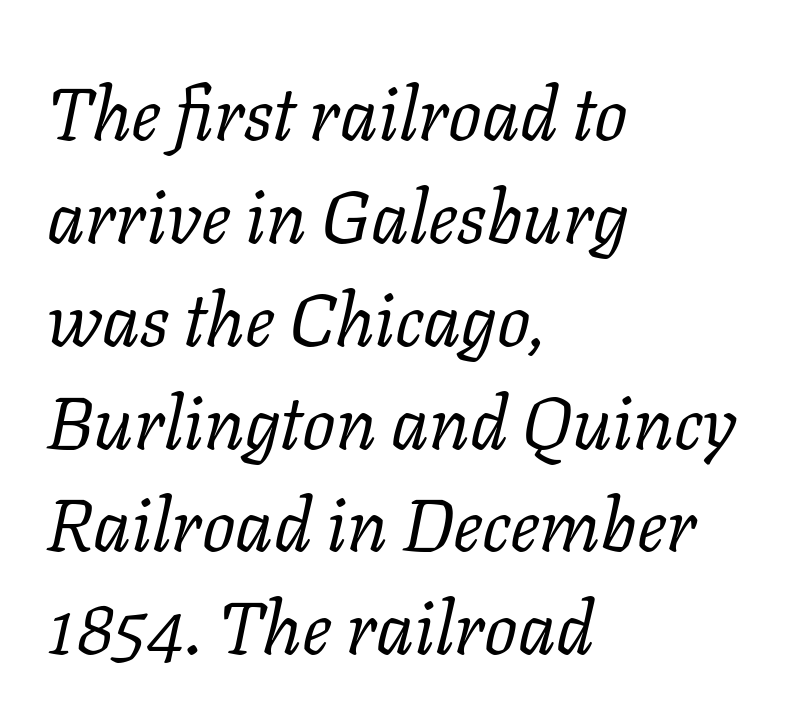
{"serif": "yes", "italic": "yes", "lean": "right", "slant_degrees": 11, "bold": "no", "weight": "regular", "width": "normal", "stroke_contrast": "low", "x_height": "medium", "monospaced": "no", "underline": "no", "align": "left", "line_spacing": "normal", "line_spacing_ratio": 1.39, "letter_spacing": "normal", "letter_spacing_em": 0.0, "glyph_px": 74}
